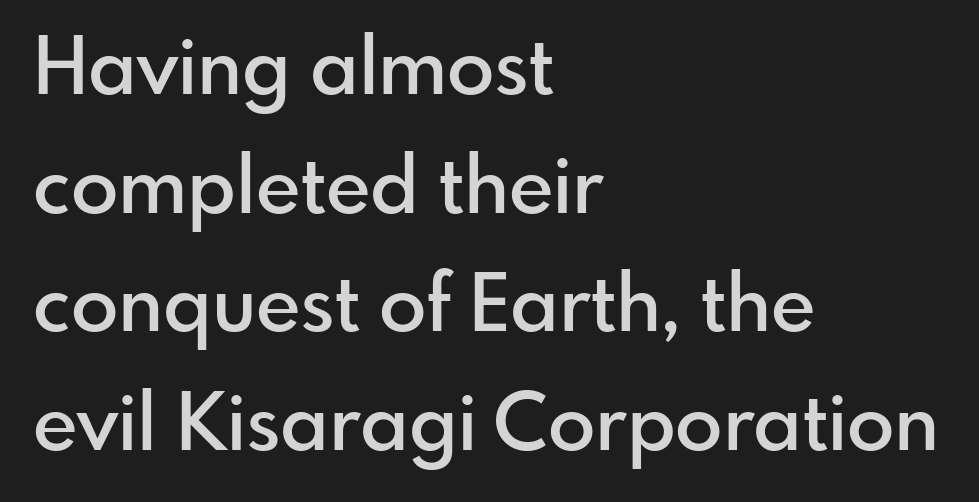
Q: Is the text bold? A: Semi-bold.
Q: Is the text italic (slanted)? A: No, it is upright.
Q: Is the typeface a serif or a sans-serif typeface? A: Sans-serif.
Q: Is the text underlined? A: No.
Q: How is the paragraph aligned? A: Left-aligned.
Q: Is the spacing between letters normal or unusually wide? A: Normal.
Q: Is the spacing between lines tight, normal or loose? A: Normal.
Q: Width (condensed, normal, or wide)? A: Normal.
Q: Stroke contrast? A: Low.
Q: x-height? A: Small.
Q: Monospaced? A: No.
